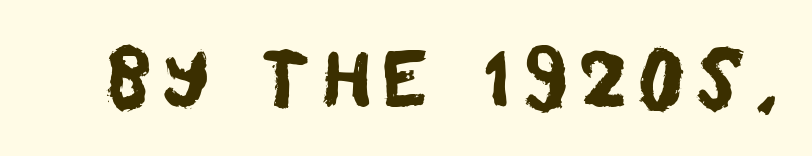
{"serif": "no", "width": "normal", "stroke_contrast": "low", "x_height": "large", "monospaced": "no", "underline": "no", "glyph_px": 77}
